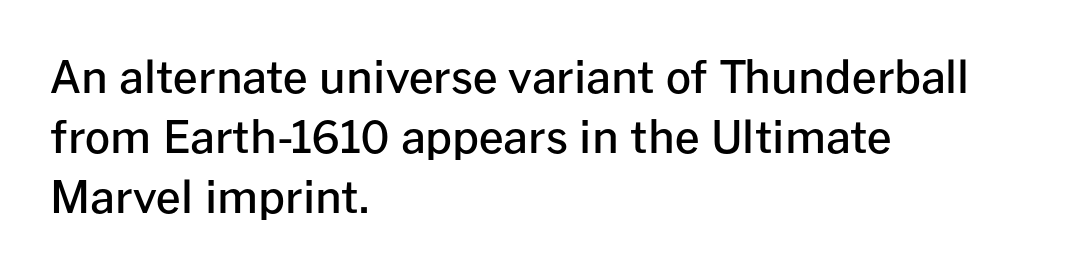
The compositor pushed each line to the left boundary. A clean baseline with only descenders dipping below it. Varying glyph widths throughout — classic text-font behaviour. Slightly chunky letters — semibold, I'd say, not full bold. Tall strokes in this sample are plumb rather than angled. What kind of face is this? One without serifs — a sans.
